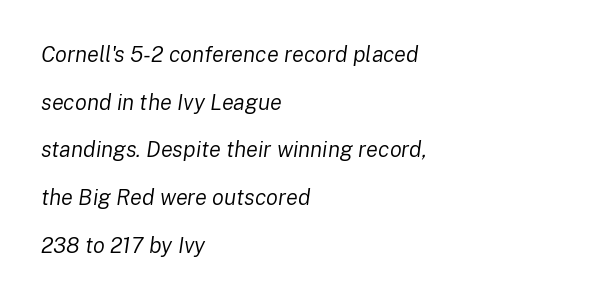
The image shows 22 px text type, italic (leaning right); set left-aligned, loose line spacing (2.17x), normal letter spacing, not underlined.
